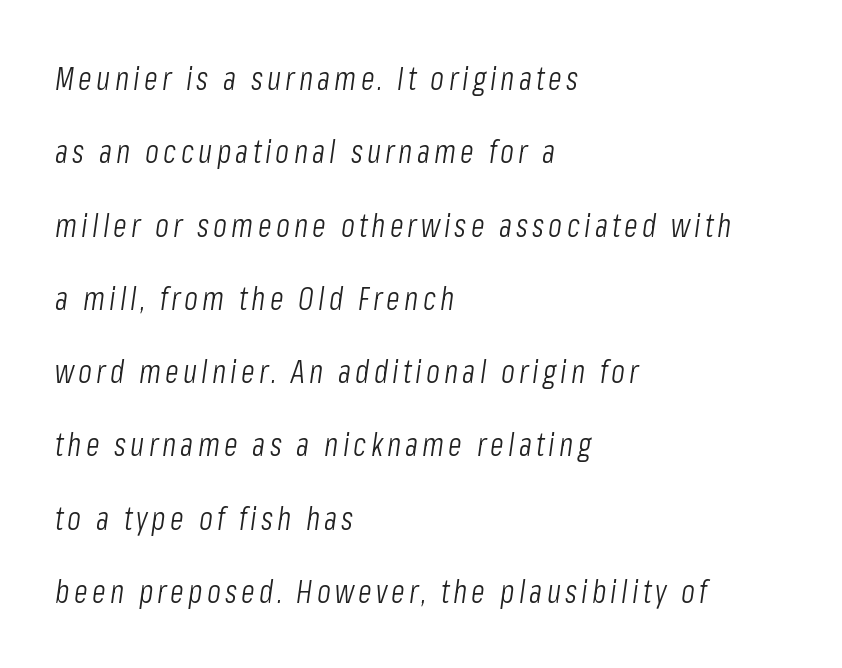
{"italic": "yes", "lean": "right", "slant_degrees": 8, "bold": "no", "weight": "light", "width": "condensed", "stroke_contrast": "low", "x_height": "medium", "monospaced": "no", "underline": "no", "align": "left", "line_spacing": "loose", "line_spacing_ratio": 2.29, "glyph_px": 32}
